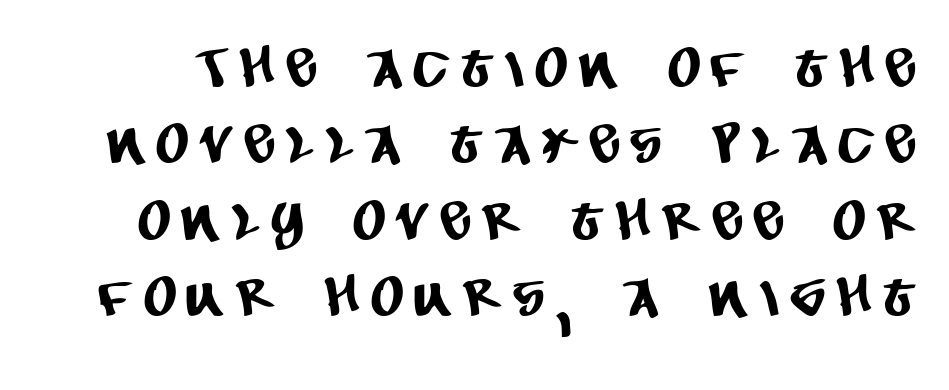
Q: Is the typeface a serif or a sans-serif typeface? A: Sans-serif.
Q: Is the text underlined? A: No.
Q: Is the spacing between letters normal or unusually wide? A: Unusually wide.
Q: Is the spacing between lines tight, normal or loose? A: Normal.
Q: Width (condensed, normal, or wide)? A: Condensed.
Q: Stroke contrast? A: Low.
Q: x-height? A: Large.
Q: Monospaced? A: No.
